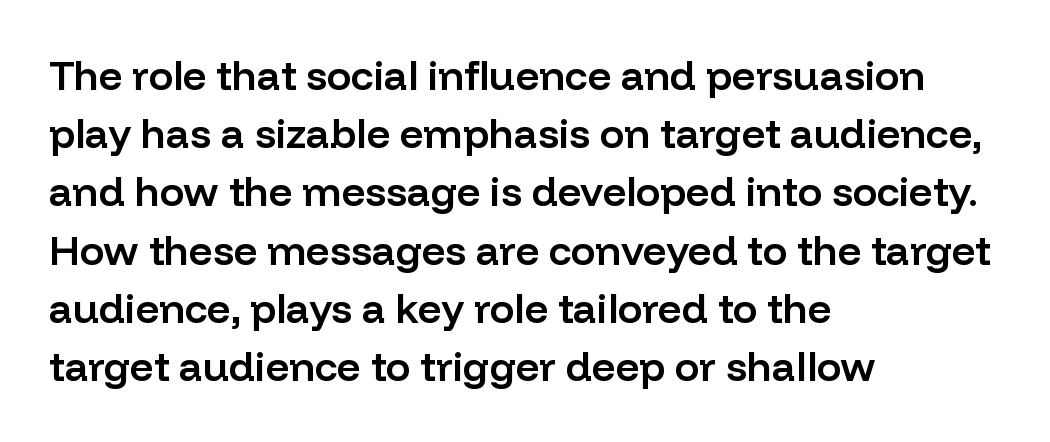
The image shows 41 px semibold sans-serif type, upright; set left-aligned, normal line spacing (1.42x), normal letter spacing, not underlined; low stroke contrast and a medium x-height.
